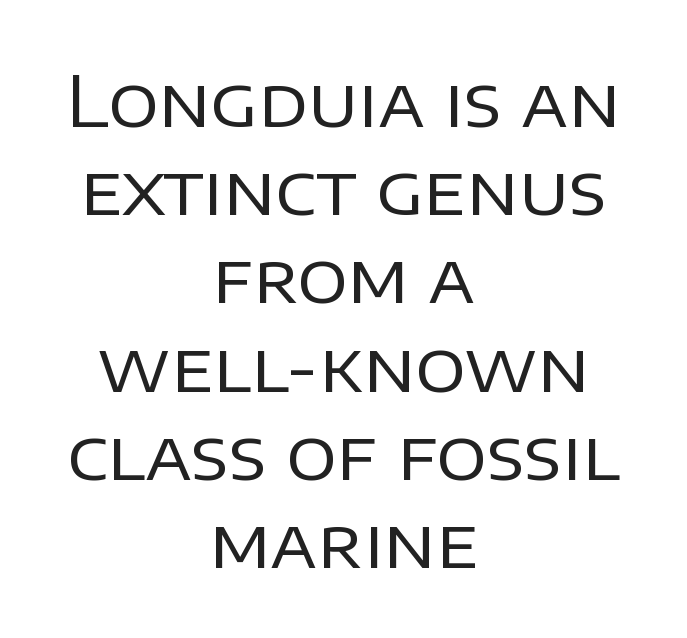
The type sits square on the baseline with zero lean. Honestly, the row spacing looks completely unremarkable. The face used here is proportionally spaced, like ordinary book or web type. Standard letterfit; no display-style spreading of the glyphs. Unlike a traditional serif, this face leaves its strokes unadorned. Bare-footed words on every line.
